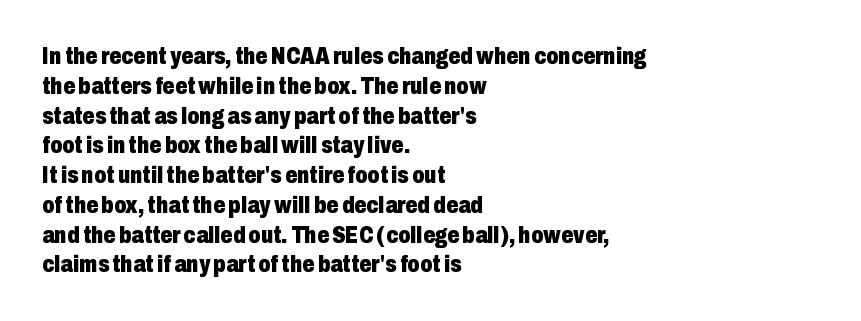
The image shows 24 px bold type, upright; set left-aligned, line spacing 1.24x, normal letter spacing, not underlined.
